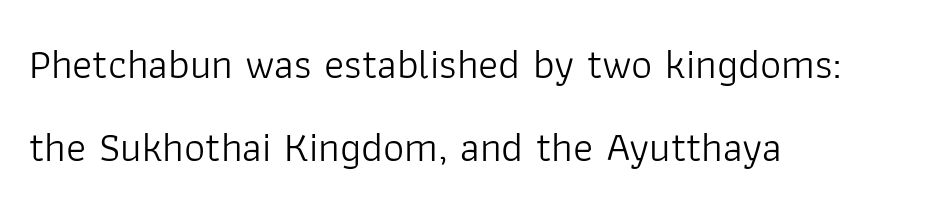
You can tell from the bare stems that sans-serif type was used. Unmarked baselines from the first word to the last. Casual observation: everything's shoved over to the left. Widely set lines give the paragraph a tall, airy silhouette. Is this a fixed-width face? No — the glyphs have proportional, varying widths. A roman cut, with each character standing at attention.
